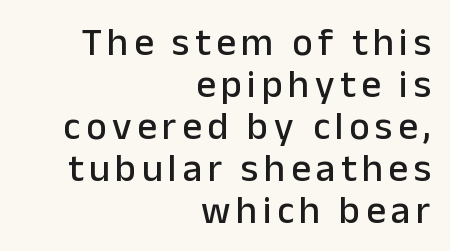
The image shows 39 px sans-serif type, upright; set right-aligned, tight line spacing (1.08x), not underlined; low stroke contrast and a medium x-height.
